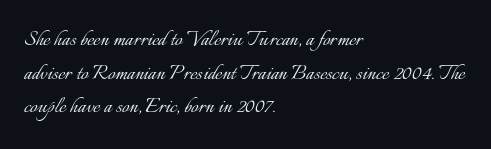
Interline gaps are of average width in this sample. Teacher's note: observe the even left margin — that is flush-left alignment. The cut favours lightness, reaching ordinary text weight at its darkest.
